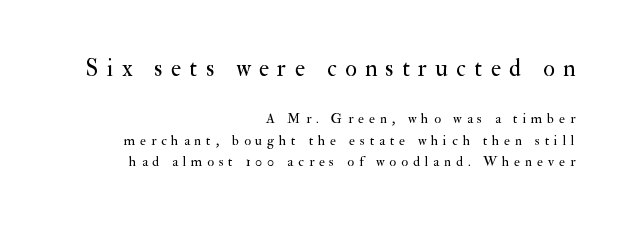
Q: Is the text bold? A: No.
Q: Is the text italic (slanted)? A: No, it is upright.
Q: Is the text underlined? A: No.
Q: How is the paragraph aligned? A: Right-aligned.
Q: Is the spacing between letters normal or unusually wide? A: Unusually wide.
Q: Is the spacing between lines tight, normal or loose? A: Normal.
Q: Which block of text is set in a larger size, the first (top) or the second (bottom)? A: The first (top) one.
